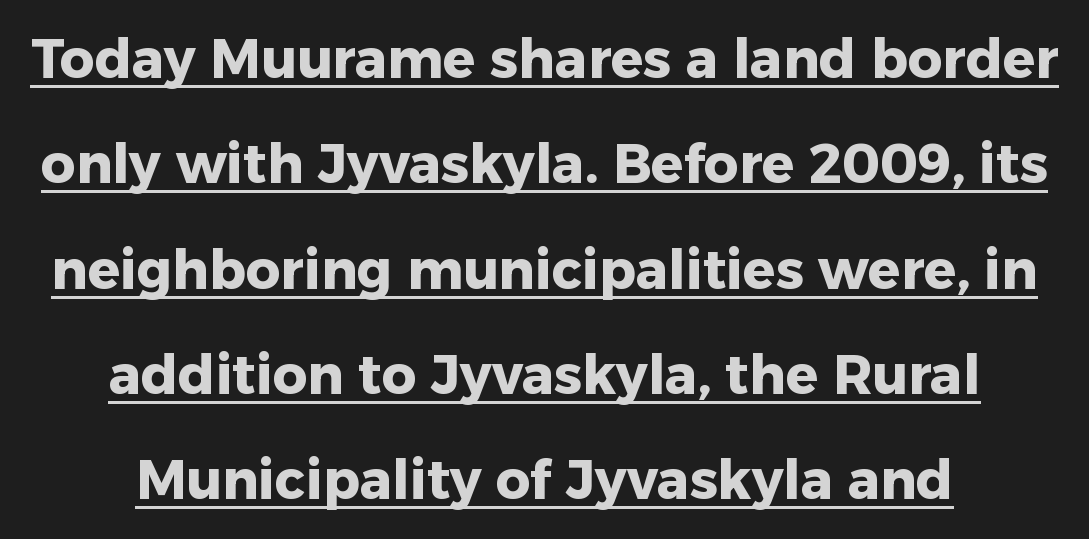
{"serif": "no", "italic": "no", "bold": "yes", "weight": "heavy", "width": "normal", "stroke_contrast": "low", "x_height": "medium", "monospaced": "no", "underline": "yes", "align": "center", "line_spacing": "loose", "line_spacing_ratio": 1.95, "letter_spacing": "normal", "letter_spacing_em": 0.0, "glyph_px": 54}
